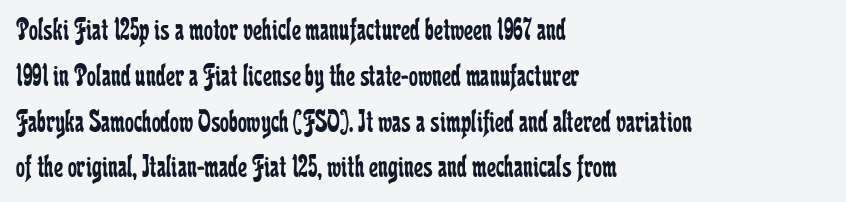
You could not count columns in this text — the font is proportionally spaced. The letters sit at their default tracking, neither squeezed nor spread. The specimen reads as upright at a glance. The text block is weighted toward the left margin, trailing off unevenly rightward. Letters have the restrained weight of plain body copy at most.
